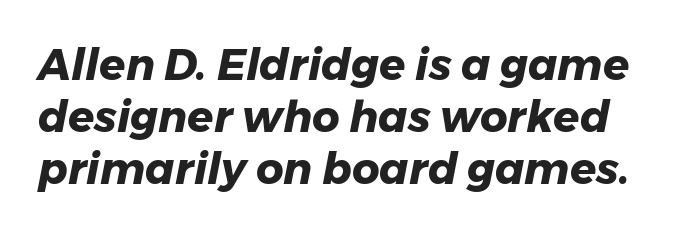
{"italic": "yes", "lean": "right", "slant_degrees": 11, "bold": "yes", "weight": "heavy", "width": "normal", "stroke_contrast": "low", "x_height": "medium", "monospaced": "no", "underline": "no", "line_spacing_ratio": 1.21, "letter_spacing": "normal", "letter_spacing_em": 0.0, "glyph_px": 43}
